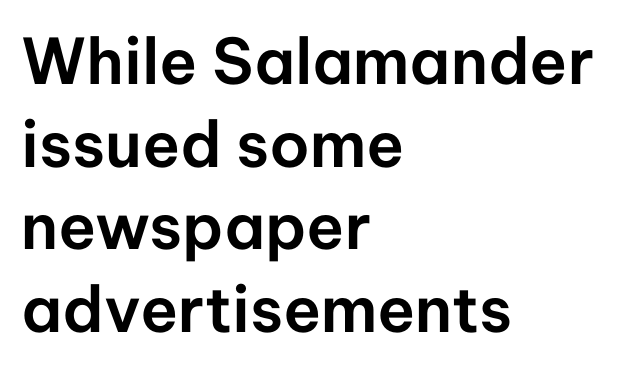
Is there any slant? The stems are plumb. In terms of leading, this rendering sits right in the middle. Note the varied advance widths — an 'i' is clearly narrower than an 'm'. No extra tracking has been applied to these lines. Letterform terminals end flat and unadorned throughout the passage.
